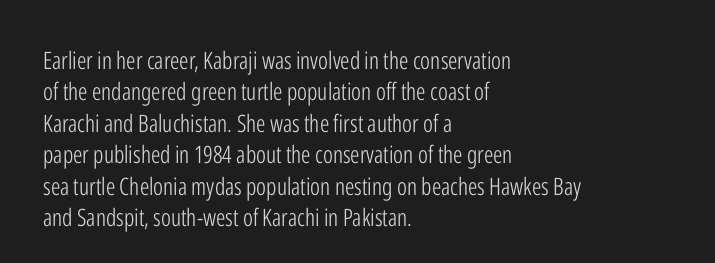
{"italic": "no", "bold": "no", "underline": "no", "align": "left", "line_spacing": "normal", "line_spacing_ratio": 1.31, "letter_spacing": "normal", "letter_spacing_em": 0.0, "glyph_px": 24}
